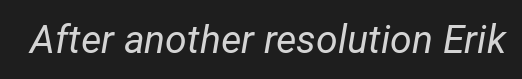
The image shows 39 px regular-weight type, italic (leaning right); set normal letter spacing, not underlined; low stroke contrast and a medium x-height.
